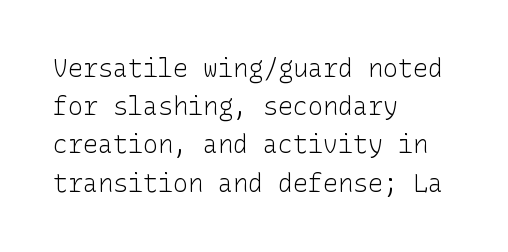
The glyphs are unaccompanied by any horizontal stroke below them. Posture: vertical. These lines keep a tight, regular rhythm from letter to letter. Interline gaps are of average width in this sample. The paragraph shown leans on its left margin.
